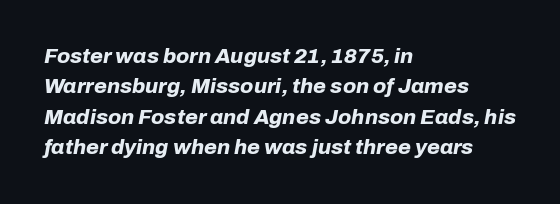
The image shows 21 px bold type, italic (leaning right); set left-aligned, normal line spacing (1.45x), normal letter spacing, not underlined.
